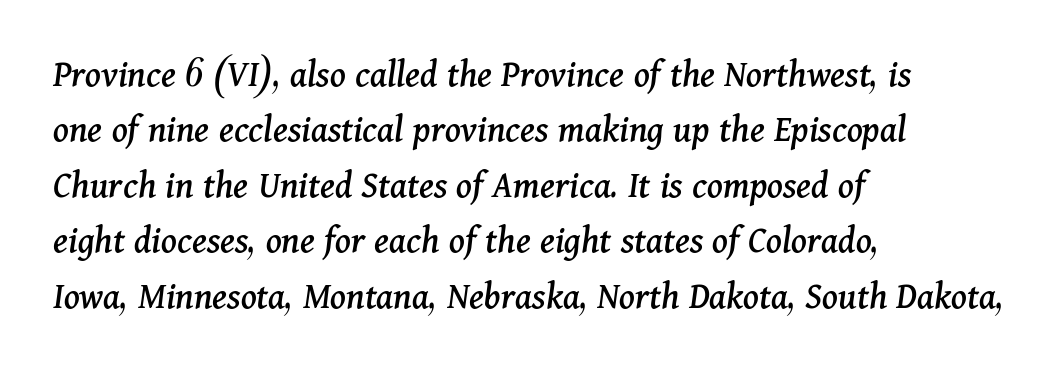
Short and long lines alike share a common starting point at left. Would a proofreader flag this as italicized? Yes. Underline: absent. The tracking reads as untouched default to a designer's eye.
